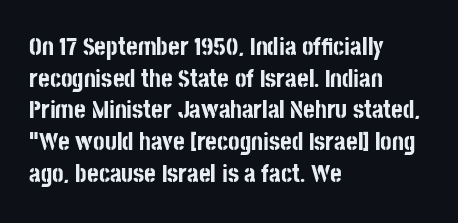
Q: Is the text bold? A: Yes.
Q: Is the text italic (slanted)? A: No, it is upright.
Q: Is the text underlined? A: No.
Q: How is the paragraph aligned? A: Left-aligned.
Q: Is the spacing between letters normal or unusually wide? A: Normal.
Q: Is the spacing between lines tight, normal or loose? A: Normal.
